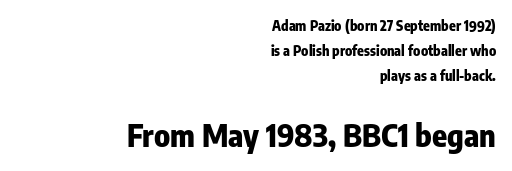
The image shows 31 px heavy, condensed sans-serif type, upright; set right-aligned, line spacing 1.77x, normal letter spacing, not underlined; the second (bottom) block is 2.21x larger; low stroke contrast and a medium x-height.
